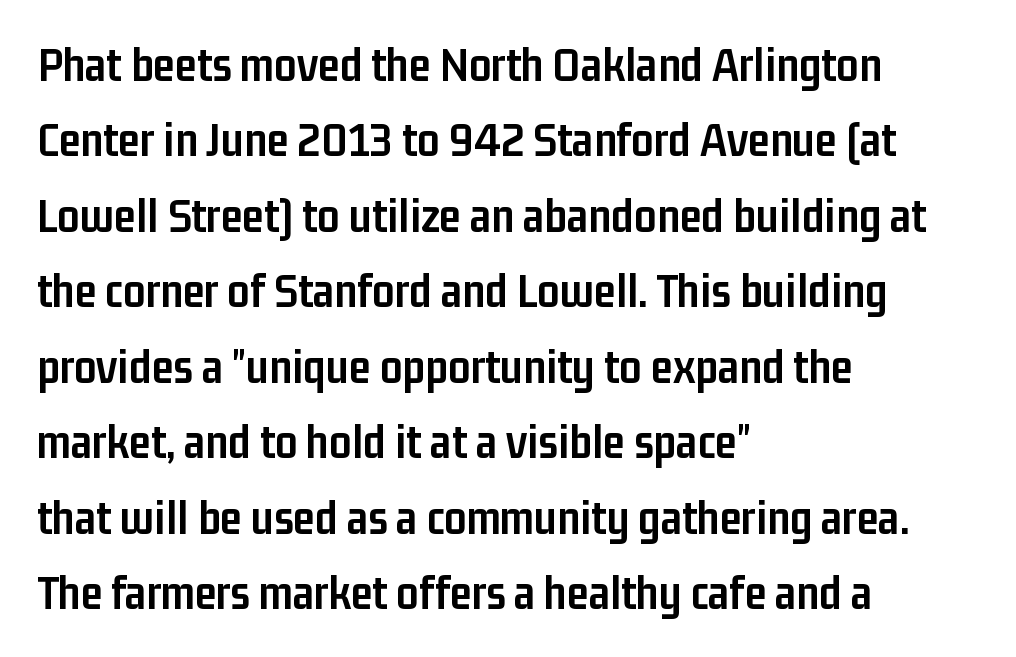
Q: Is the text bold? A: Yes.
Q: Is the text italic (slanted)? A: No, it is upright.
Q: Is the typeface a serif or a sans-serif typeface? A: Sans-serif.
Q: Is the text underlined? A: No.
Q: How is the paragraph aligned? A: Left-aligned.
Q: Is the spacing between letters normal or unusually wide? A: Normal.
Q: Is the spacing between lines tight, normal or loose? A: Normal.
Q: Width (condensed, normal, or wide)? A: Condensed.
Q: Stroke contrast? A: Low.
Q: x-height? A: Medium.
Q: Monospaced? A: No.
